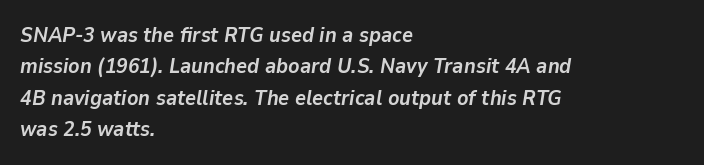
The strokes are fattened all the way to bold. The paragraph has a hard left edge and a soft right edge. Quick note: underline off. The rows are spaced the way most documents space them.
